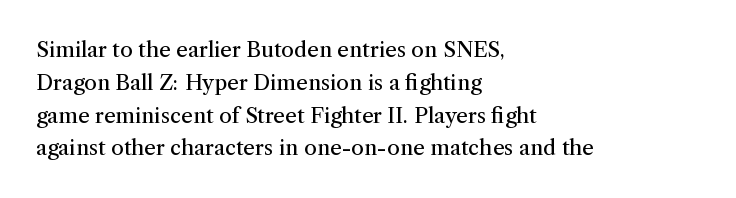
Q: Is the text bold? A: No.
Q: Is the text italic (slanted)? A: No, it is upright.
Q: Is the text underlined? A: No.
Q: How is the paragraph aligned? A: Left-aligned.
Q: Is the spacing between letters normal or unusually wide? A: Normal.
Q: Is the spacing between lines tight, normal or loose? A: Normal.
